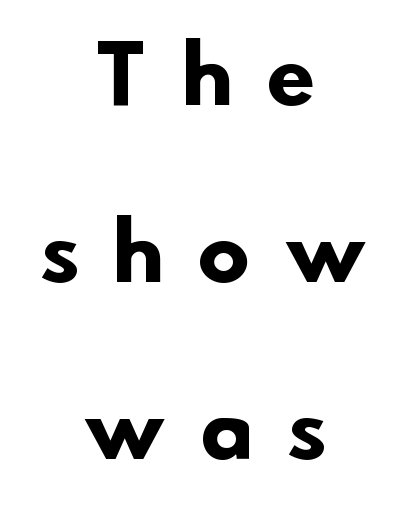
{"serif": "no", "bold": "yes", "weight": "heavy", "width": "normal", "stroke_contrast": "low", "x_height": "small", "monospaced": "no", "underline": "no", "align": "center", "line_spacing": "loose", "line_spacing_ratio": 2.27, "letter_spacing": "wide", "letter_spacing_em": 0.45, "glyph_px": 78}
